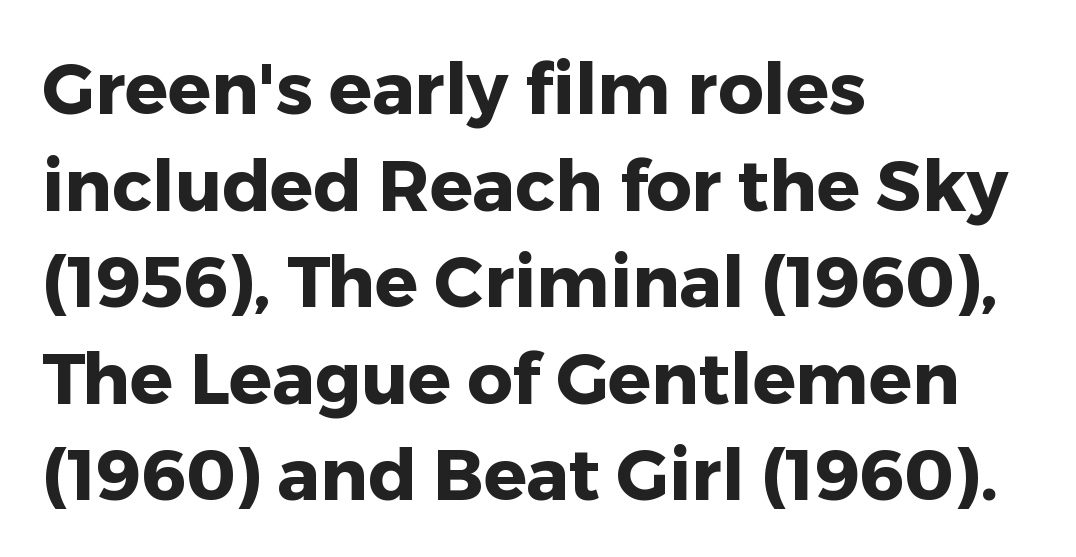
Regular leading. Varying glyph widths throughout — classic text-font behaviour. The letterforms sit shoulder to shoulder at normal distance. This rendering uses left alignment, leaving the right contour irregular. The letters carry no serifs — their stems end cleanly without finishing strokes.
